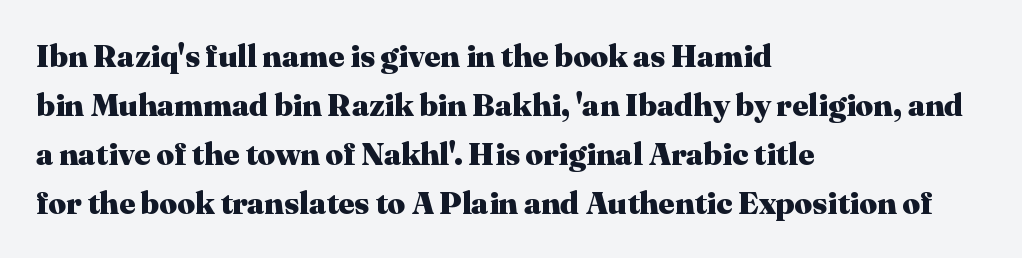
{"serif": "yes", "italic": "no", "bold": "yes", "weight": "heavy", "width": "normal", "stroke_contrast": "medium", "x_height": "medium", "monospaced": "no", "underline": "no", "align": "left", "line_spacing": "normal", "line_spacing_ratio": 1.58, "letter_spacing": "normal", "letter_spacing_em": 0.0, "glyph_px": 31}
